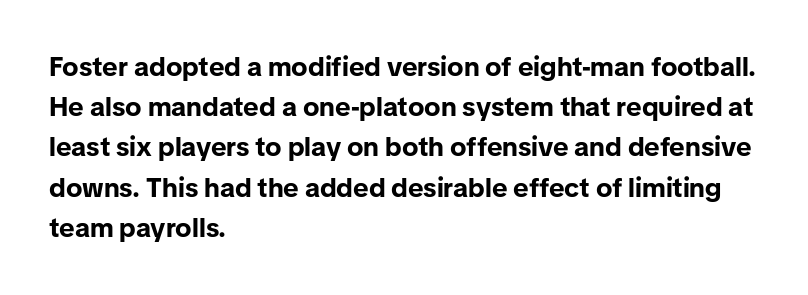
The rag falls on the right side of this text block. The axis of the letterforms is exactly vertical. Descender tails drop into unmarked territory. Inter-character spacing is left at the font's built-in metrics. Heavy, bold letterforms.
